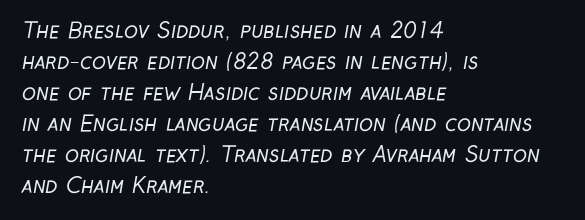
The paragraph shown leans on its left margin. Short note: letters normally spaced. A bare baseline throughout the passage. Is there much room between lines? A standard amount, neither cramped nor airy. Think standard paragraph weight, or any step lighter than that.
